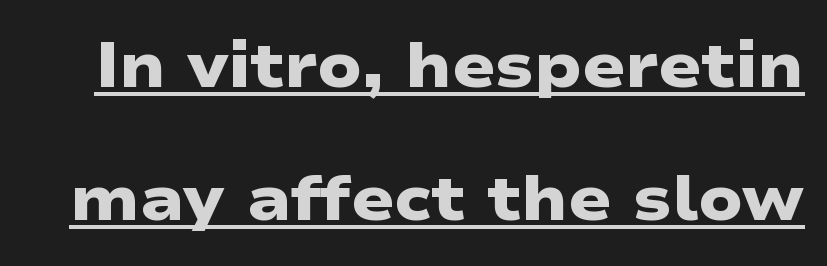
These characters rest on top of a visible drawn line. The vertical gap from one line to the next is large. Look at the tracking — it's just the regular setting, nothing added. Is this a fixed-width face? No — the glyphs have proportional, varying widths. The characters look thick and weighty, a clear bold.
